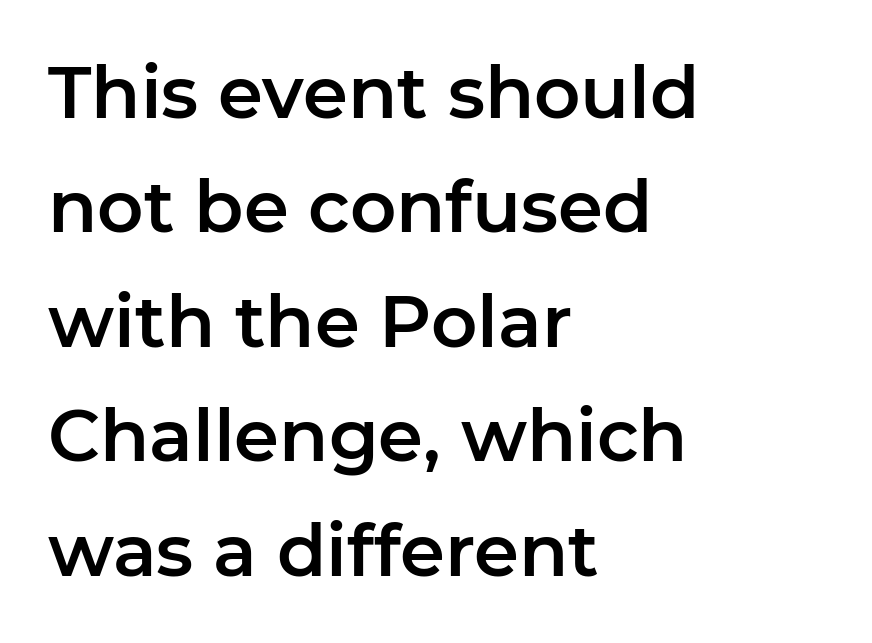
{"serif": "no", "italic": "no", "width": "normal", "stroke_contrast": "low", "x_height": "medium", "monospaced": "no", "underline": "no", "align": "left", "line_spacing": "normal", "line_spacing_ratio": 1.59, "letter_spacing": "normal", "letter_spacing_em": 0.0, "glyph_px": 72}
